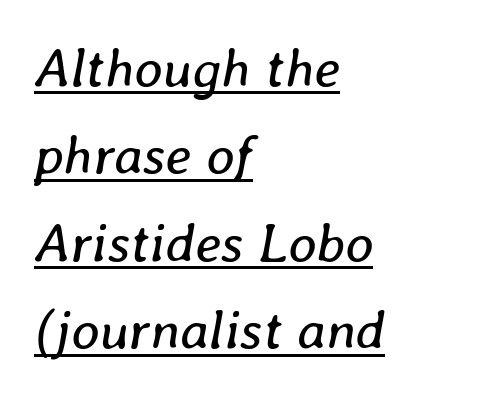
{"italic": "yes", "lean": "right", "slant_degrees": 8, "bold": "no", "weight": "regular", "width": "normal", "stroke_contrast": "low", "x_height": "medium", "monospaced": "no", "underline": "yes", "align": "left", "line_spacing": "normal", "line_spacing_ratio": 1.59, "letter_spacing": "normal", "letter_spacing_em": 0.0, "glyph_px": 55}
